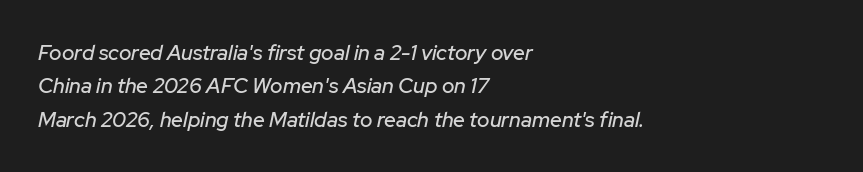
The image shows 21 px text type, italic (leaning right); set left-aligned, normal line spacing (1.59x), normal letter spacing, not underlined.
